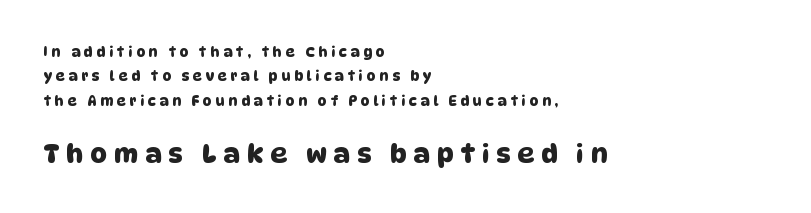
The image shows 26 px text type; set left-aligned, line spacing 1.74x, unusually wide letter spacing (+0.27 em), not underlined; the second (bottom) block is 1.86x larger.
